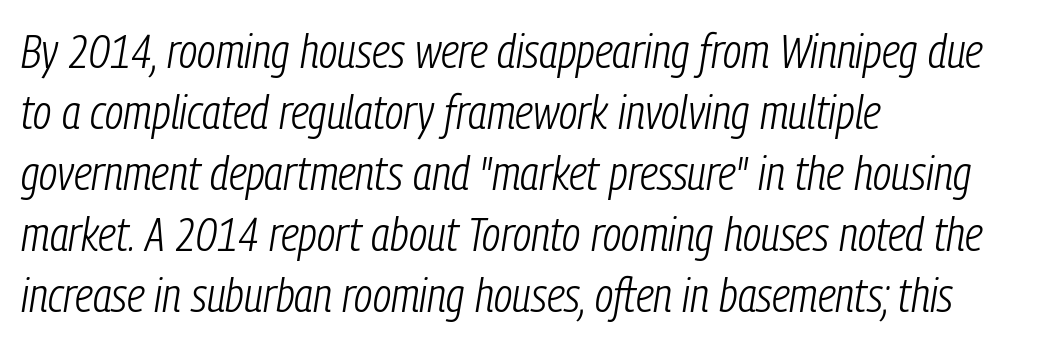
Q: Is the text bold? A: No.
Q: Is the text italic (slanted)? A: Yes, it leans right by about 9 degrees.
Q: Is the text underlined? A: No.
Q: How is the paragraph aligned? A: Left-aligned.
Q: Is the spacing between letters normal or unusually wide? A: Normal.
Q: Is the spacing between lines tight, normal or loose? A: Normal.
Q: Width (condensed, normal, or wide)? A: Condensed.
Q: Stroke contrast? A: Low.
Q: x-height? A: Medium.
Q: Monospaced? A: No.
